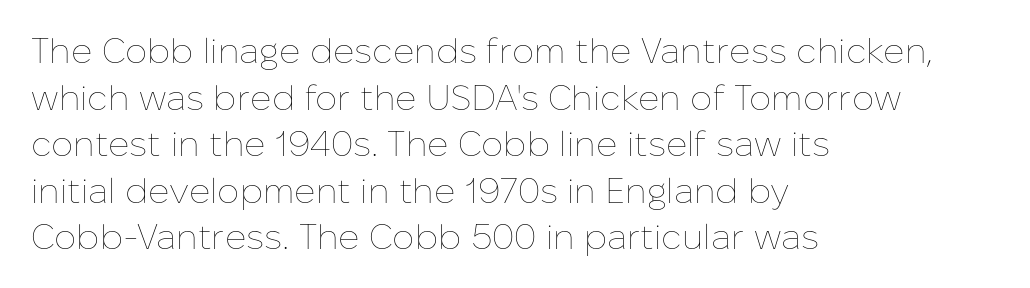
{"italic": "no", "bold": "no", "weight": "thin", "width": "normal", "stroke_contrast": "low", "x_height": "medium", "monospaced": "no", "underline": "no", "align": "left", "line_spacing": "normal", "line_spacing_ratio": 1.33, "letter_spacing": "normal", "letter_spacing_em": 0.0, "glyph_px": 35}
